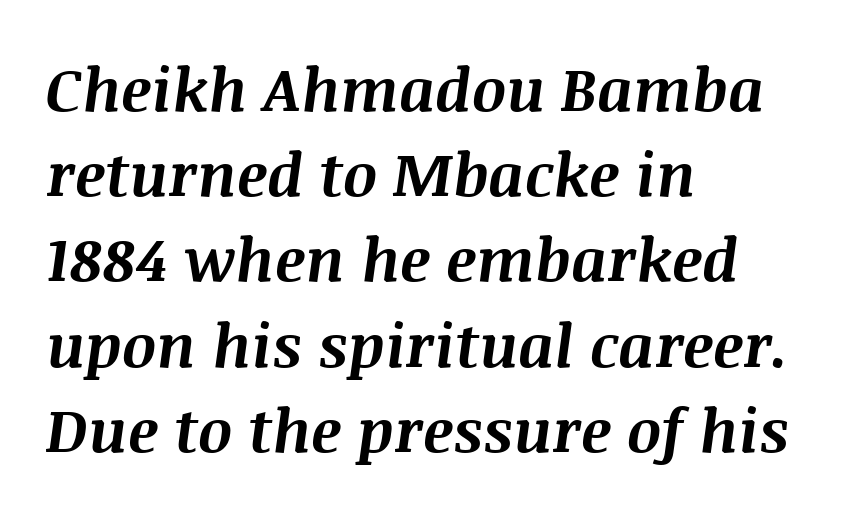
The rendering uses natural spacing where letterforms have individual widths. Every row of glyphs begins at an identical x-position on the left. Look at the tracking — it's just the regular setting, nothing added. Vertical spacing — default. Descenders are the only things crossing below the line.
